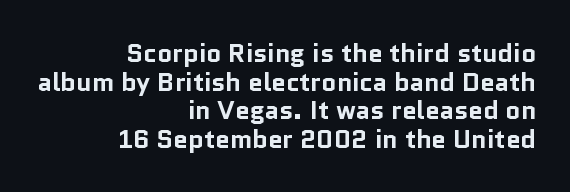
These lines carry a lot of weight — the face is fully bold. The space between consecutive lines is stingy. Students, note that the glyphs here touch the page at normal intervals. The space beneath each line is pristine and unruled. In CSS terms this would be text-align: right.
